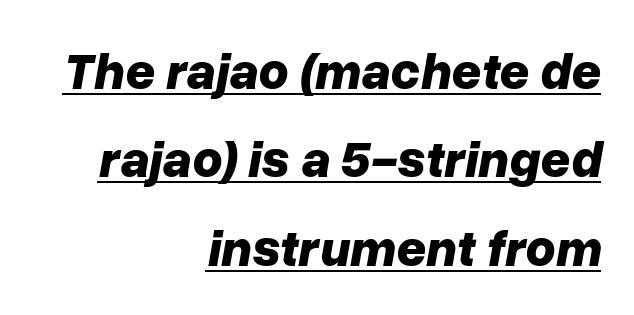
Q: Is the text bold? A: Yes.
Q: Is the text italic (slanted)? A: Yes, it leans right by about 10 degrees.
Q: Is the text underlined? A: Yes.
Q: How is the paragraph aligned? A: Right-aligned.
Q: Is the spacing between letters normal or unusually wide? A: Normal.
Q: Is the spacing between lines tight, normal or loose? A: Normal.
Q: Width (condensed, normal, or wide)? A: Normal.
Q: Stroke contrast? A: Low.
Q: x-height? A: Medium.
Q: Monospaced? A: No.
